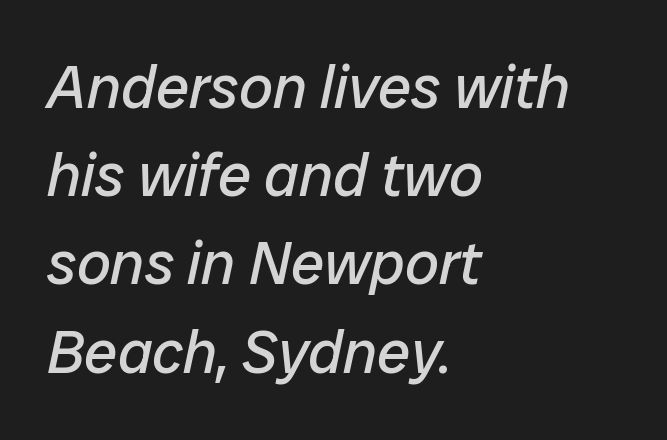
The image shows 60 px regular-weight type, italic (leaning right); set left-aligned, normal line spacing (1.47x), normal letter spacing, not underlined; low stroke contrast and a medium x-height.
